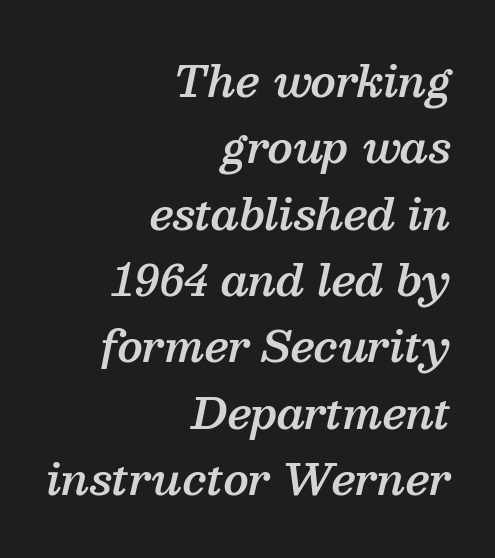
The image shows 42 px semibold serif type, italic (leaning right); set right-aligned, normal line spacing (1.58x), normal letter spacing, not underlined; medium stroke contrast and a medium x-height.
